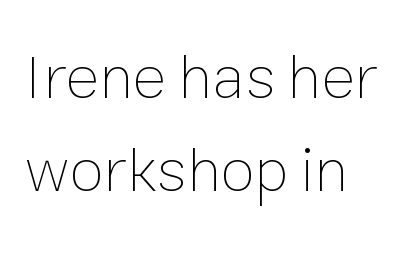
Vertically, the passage feels balanced, rows spaced as you'd expect. Underline: absent. Stroke thickness stays within the range of a standard reading face or lighter. The setting favours the left margin, as ordinary paragraphs usually do. This sample uses plain, unmodified letter spacing.
